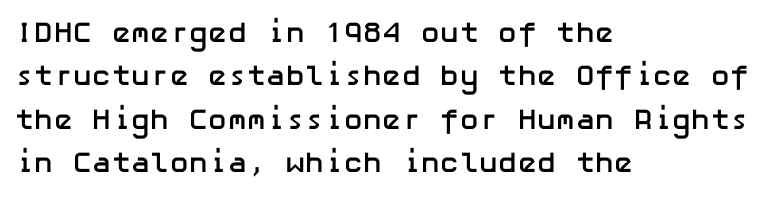
The image shows 29 px semibold sans-serif type, upright; set left-aligned, normal line spacing (1.5x), normal letter spacing, not underlined; low stroke contrast and a medium x-height.
